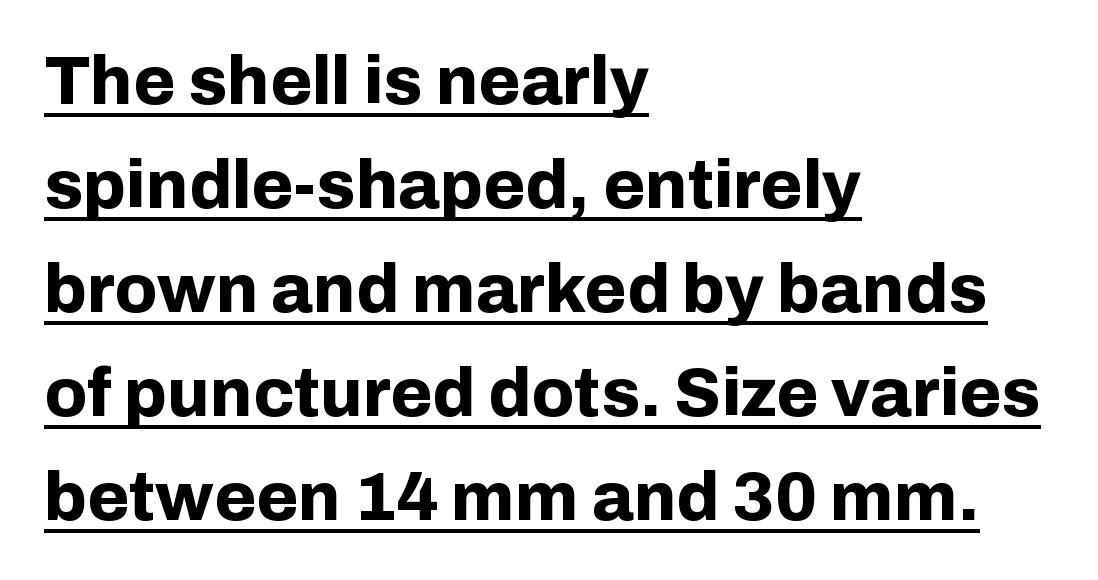
{"serif": "no", "italic": "no", "bold": "yes", "weight": "bold", "width": "normal", "stroke_contrast": "low", "x_height": "medium", "monospaced": "no", "underline": "yes", "align": "left", "line_spacing": "normal", "line_spacing_ratio": 1.53, "letter_spacing": "normal", "letter_spacing_em": 0.0, "glyph_px": 68}
